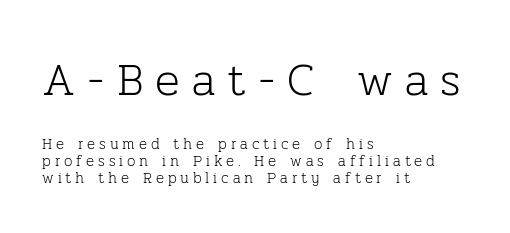
{"serif": "yes", "italic": "no", "bold": "no", "weight": "light", "width": "normal", "stroke_contrast": "low", "x_height": "medium", "monospaced": "no", "underline": "no", "align": "left", "line_spacing": "tight", "line_spacing_ratio": 1.14, "letter_spacing": "wide", "letter_spacing_em": 0.26, "larger_block": "first", "size_ratio": 3.07, "glyph_px": 46}
